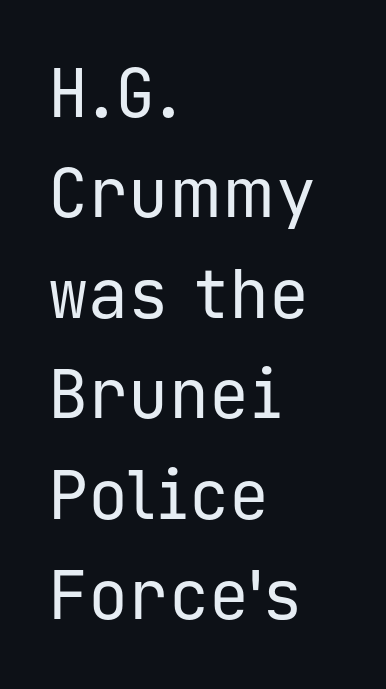
{"serif": "no", "italic": "no", "bold": "no", "weight": "regular", "width": "normal", "stroke_contrast": "low", "x_height": "medium", "monospaced": "yes", "underline": "no", "align": "left", "line_spacing": "normal", "line_spacing_ratio": 1.5, "letter_spacing": "normal", "letter_spacing_em": 0.0, "glyph_px": 67}
